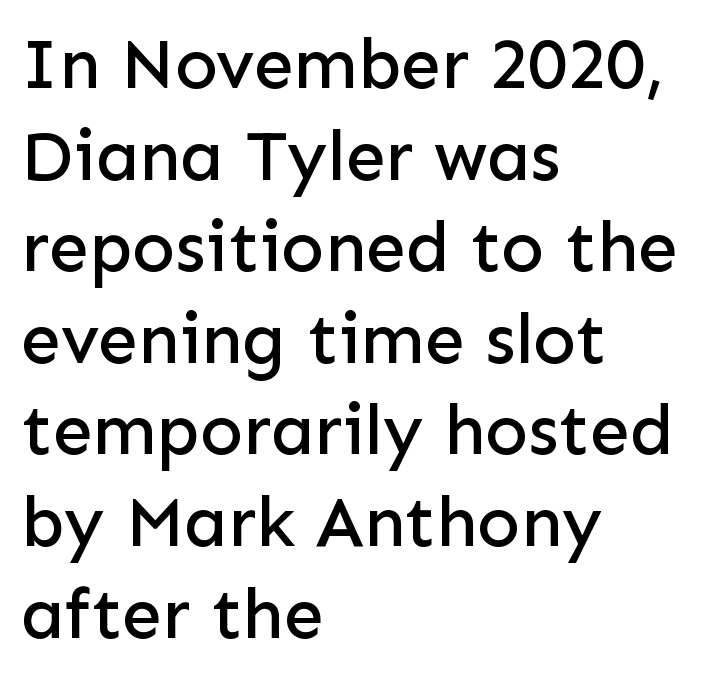
The image shows 71 px sans-serif type, upright; set left-aligned, normal line spacing (1.29x), normal letter spacing, not underlined; low stroke contrast and a medium x-height.
